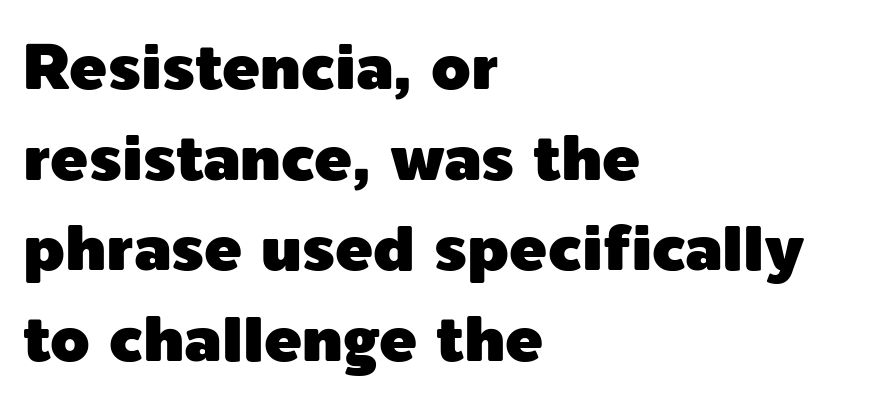
The letters stand straight up with perfectly vertical stems. The letters sit at their default tracking, neither squeezed nor spread. The rows are spaced the way most documents space them. The passage shown is typed in a proportional face where columns would drift. Quick note: underline off. The paragraph shown leans on its left margin.
